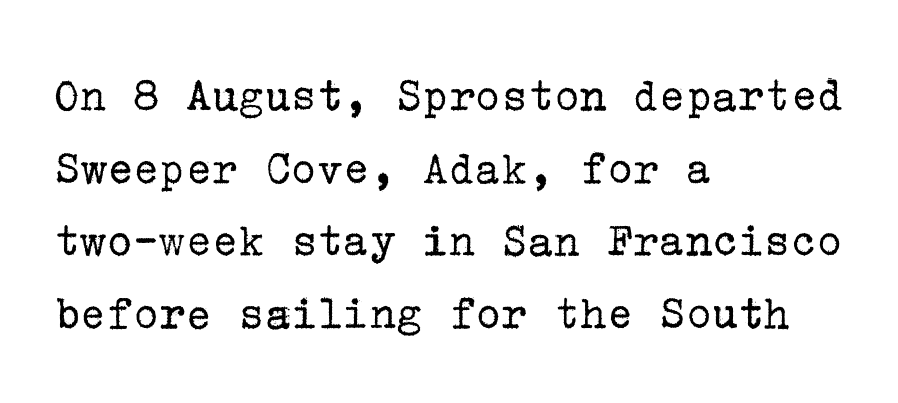
Q: Is the text bold? A: No.
Q: Is the text italic (slanted)? A: No, it is upright.
Q: Is the typeface a serif or a sans-serif typeface? A: Serif.
Q: Is the text underlined? A: No.
Q: How is the paragraph aligned? A: Left-aligned.
Q: Is the spacing between letters normal or unusually wide? A: Normal.
Q: Is the spacing between lines tight, normal or loose? A: Normal.
Q: Width (condensed, normal, or wide)? A: Normal.
Q: Stroke contrast? A: Low.
Q: x-height? A: Medium.
